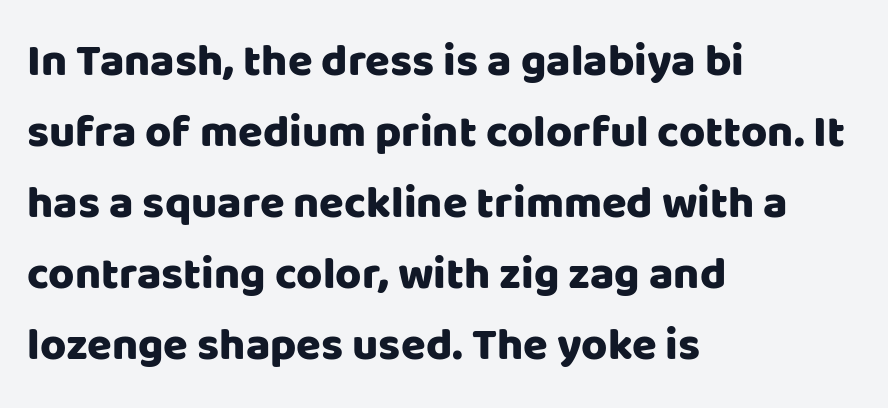
The image shows 45 px sans-serif type, upright; set left-aligned, normal line spacing (1.58x), normal letter spacing, not underlined; low stroke contrast and a large x-height.
